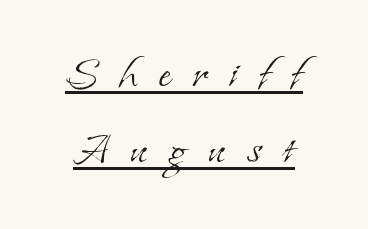
The image shows 54 px light serif type; set normal line spacing (1.4x), unusually wide letter spacing (+0.39 em), underlined; low stroke contrast and a small x-height.
